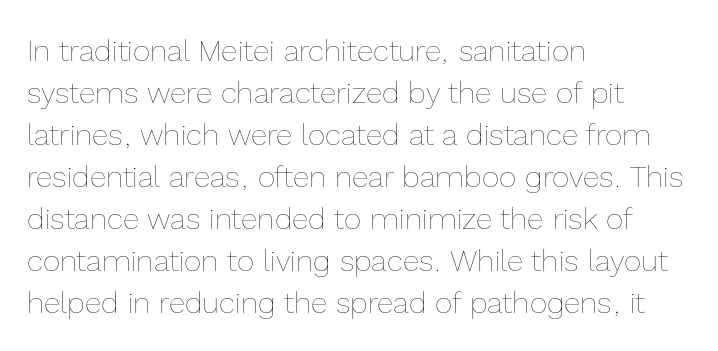
The line texture is even and compact thanks to regular tracking. The lettering holds an erect, upright posture throughout. The typesetting does not lean heavy: it is not bold. This sample is left-justified, so line endings fall wherever the words run out. Quick note: interline space is typical. Note the varied advance widths — an 'i' is clearly narrower than an 'm'.
